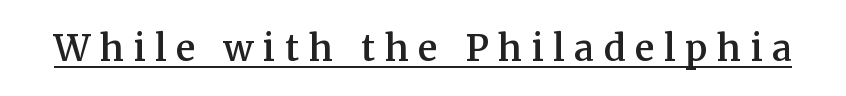
This sample has the flowing, uneven cadence of proportional lettering. A typesetter would mark this as roman, not italic. The sample's only ornament is a line tracing under the words. Loose tracking; the words dissolve into strings of separated letters.
